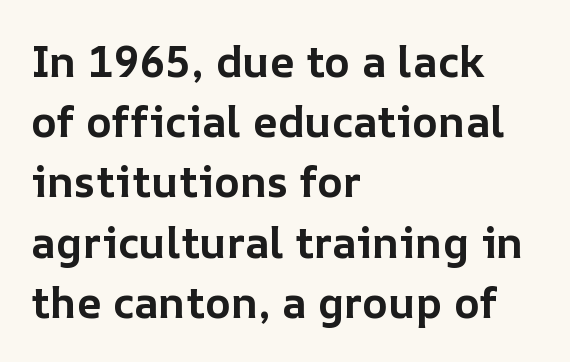
Q: Is the text bold? A: Yes.
Q: Is the text italic (slanted)? A: No, it is upright.
Q: Is the text underlined? A: No.
Q: How is the paragraph aligned? A: Left-aligned.
Q: Is the spacing between letters normal or unusually wide? A: Normal.
Q: Is the spacing between lines tight, normal or loose? A: Normal.
Q: Width (condensed, normal, or wide)? A: Normal.
Q: Stroke contrast? A: Low.
Q: x-height? A: Medium.
Q: Monospaced? A: No.
